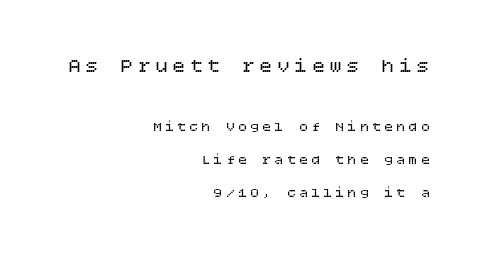
The image shows 20 px text type, upright; set right-aligned, loose line spacing (2.38x), unusually wide letter spacing (+0.27 em), not underlined; the first (top) block is 1.43x larger.
